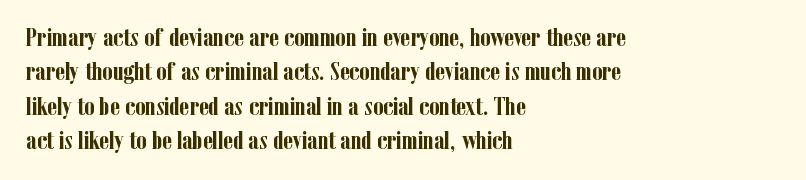
{"italic": "no", "bold": "yes", "underline": "no", "align": "left", "line_spacing": "normal", "line_spacing_ratio": 1.32, "letter_spacing": "normal", "letter_spacing_em": 0.0, "glyph_px": 26}
